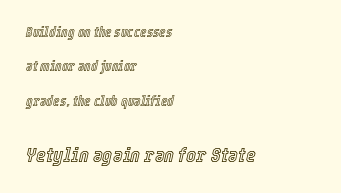
{"italic": "yes", "lean": "right", "slant_degrees": 12, "underline": "no", "align": "left", "line_spacing": "loose", "line_spacing_ratio": 2.45, "letter_spacing": "normal", "letter_spacing_em": 0.0, "larger_block": "second", "size_ratio": 1.5, "glyph_px": 21}
